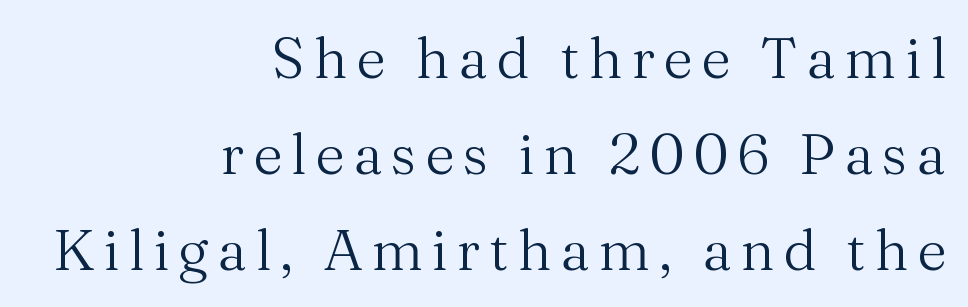
{"serif": "yes", "italic": "no", "bold": "no", "weight": "regular", "width": "normal", "stroke_contrast": "medium", "x_height": "medium", "monospaced": "no", "underline": "no", "align": "right", "line_spacing": "normal", "line_spacing_ratio": 1.68, "glyph_px": 57}
